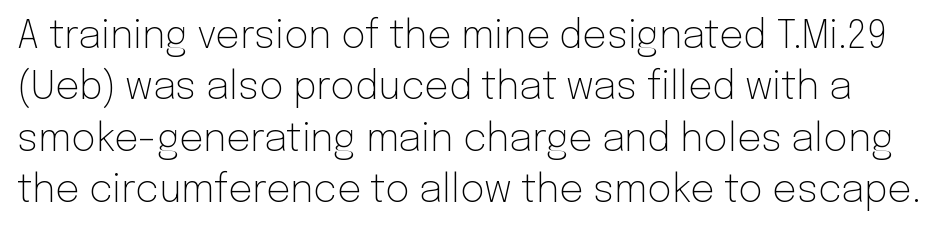
{"serif": "no", "italic": "no", "bold": "no", "weight": "light", "width": "normal", "stroke_contrast": "low", "x_height": "medium", "monospaced": "no", "underline": "no", "line_spacing": "normal", "line_spacing_ratio": 1.35, "letter_spacing": "normal", "letter_spacing_em": 0.0, "glyph_px": 38}
